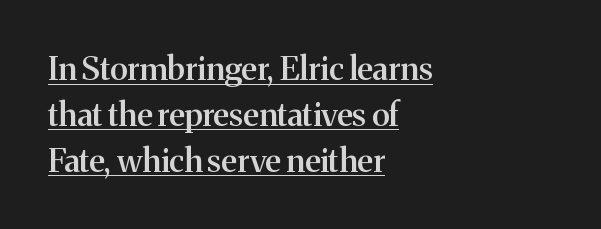
{"serif": "yes", "italic": "no", "bold": "semi", "weight": "semibold", "width": "normal", "stroke_contrast": "medium", "x_height": "medium", "monospaced": "no", "underline": "yes", "align": "left", "line_spacing": "normal", "line_spacing_ratio": 1.43, "letter_spacing": "normal", "letter_spacing_em": 0.0, "glyph_px": 32}
